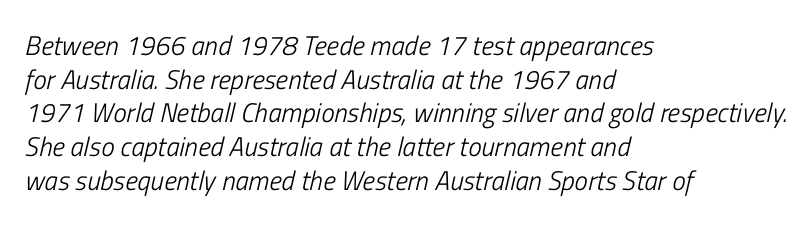
{"italic": "yes", "lean": "right", "slant_degrees": 13, "bold": "no", "underline": "no", "align": "left", "line_spacing": "normal", "line_spacing_ratio": 1.25, "letter_spacing": "normal", "letter_spacing_em": 0.0, "glyph_px": 27}
